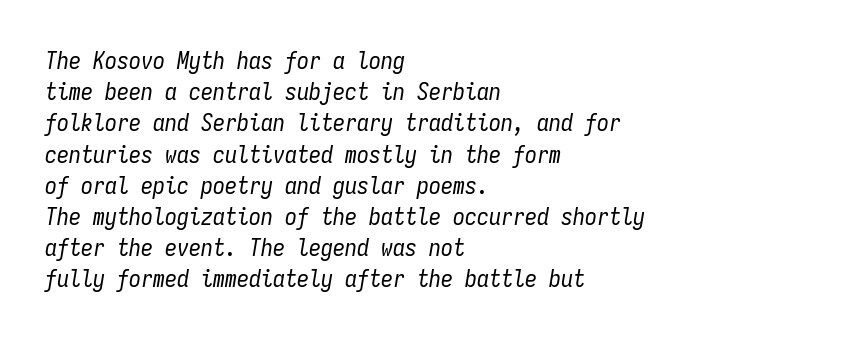
{"italic": "yes", "lean": "right", "slant_degrees": 9, "bold": "no", "underline": "no", "align": "left", "line_spacing": "normal", "line_spacing_ratio": 1.3, "letter_spacing": "normal", "letter_spacing_em": 0.0, "glyph_px": 24}
